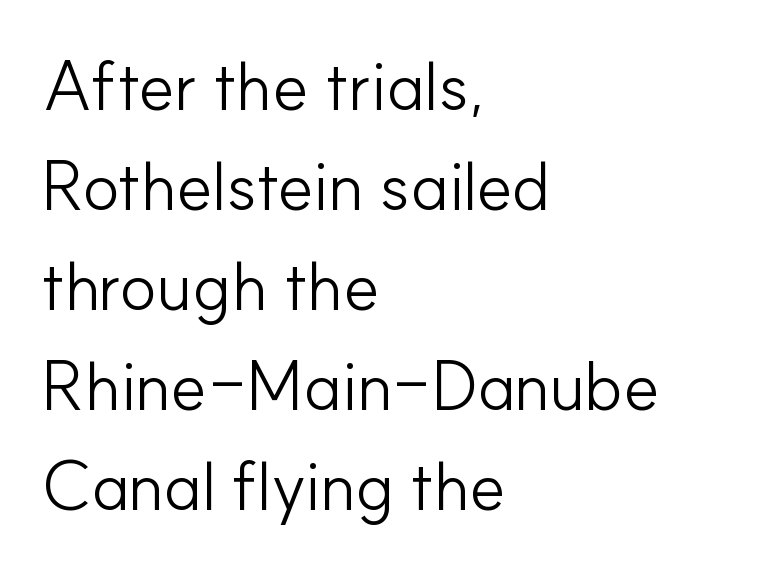
{"serif": "no", "italic": "no", "bold": "no", "weight": "light", "width": "normal", "stroke_contrast": "low", "x_height": "small", "monospaced": "no", "underline": "no", "align": "left", "line_spacing": "normal", "line_spacing_ratio": 1.45, "letter_spacing": "normal", "letter_spacing_em": 0.0, "glyph_px": 69}
